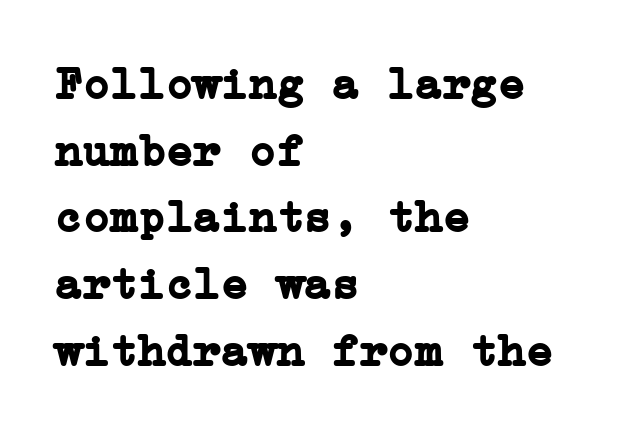
The image shows 46 px semibold serif type, upright; set left-aligned, normal line spacing (1.45x), normal letter spacing, not underlined; low stroke contrast and a medium x-height.
